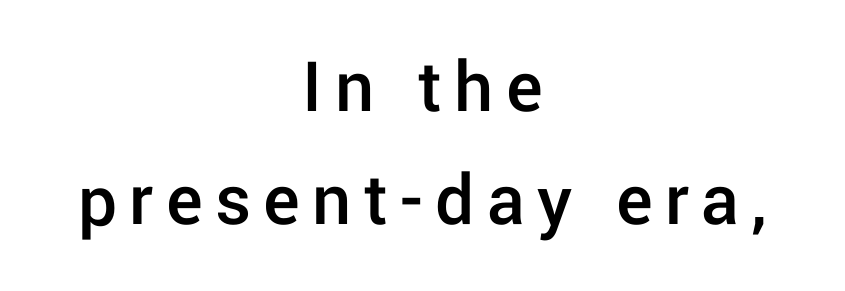
Posture: upright roman. Set as a demibold, roughly 600 on the weight scale. How would I describe the line gaps? Plain and ordinary. You could not count columns in this text — the font is proportionally spaced.
